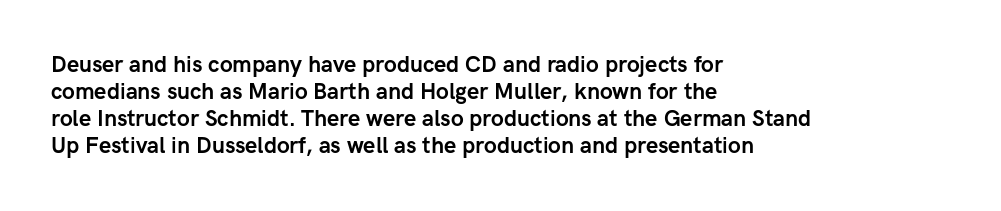
{"italic": "no", "bold": "yes", "underline": "no", "align": "left", "line_spacing_ratio": 1.23, "letter_spacing": "normal", "letter_spacing_em": 0.0, "glyph_px": 22}
